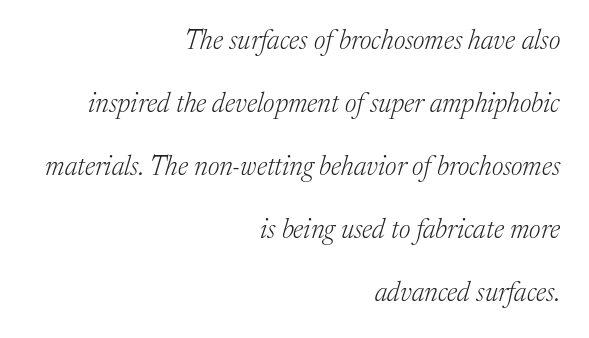
Each stroke keeps to a modest, everyday thickness or less. Each new line begins a long way beneath the previous one. If you drew a ruler down the right edge, every line would touch it. Tall strokes in this sample are angled rather than plumb. The space directly below the letters is spotless. The horizontal fit of the characters is conventional and even.
